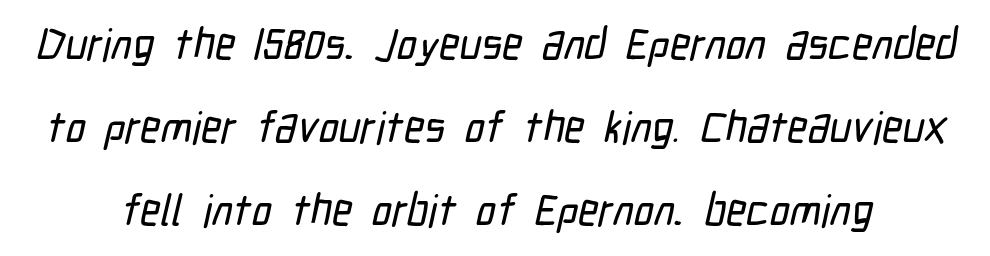
{"serif": "no", "width": "condensed", "stroke_contrast": "low", "x_height": "medium", "monospaced": "no", "underline": "no", "align": "center", "line_spacing_ratio": 1.89, "letter_spacing": "normal", "letter_spacing_em": 0.0, "glyph_px": 44}
